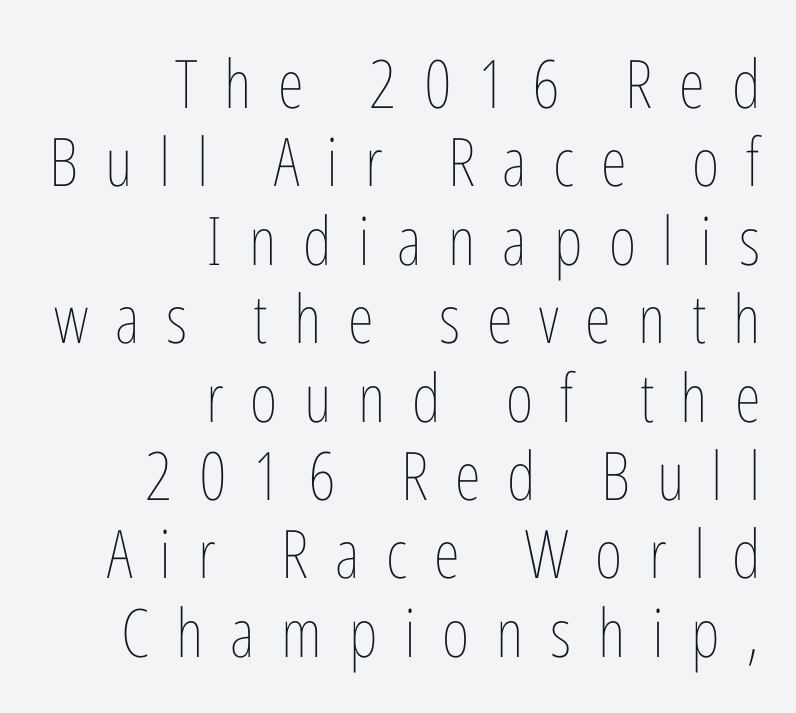
Q: Is the text bold? A: No.
Q: Is the text italic (slanted)? A: No, it is upright.
Q: Is the text underlined? A: No.
Q: How is the paragraph aligned? A: Right-aligned.
Q: Is the spacing between letters normal or unusually wide? A: Unusually wide.
Q: Width (condensed, normal, or wide)? A: Condensed.
Q: Stroke contrast? A: Low.
Q: x-height? A: Medium.
Q: Monospaced? A: No.
